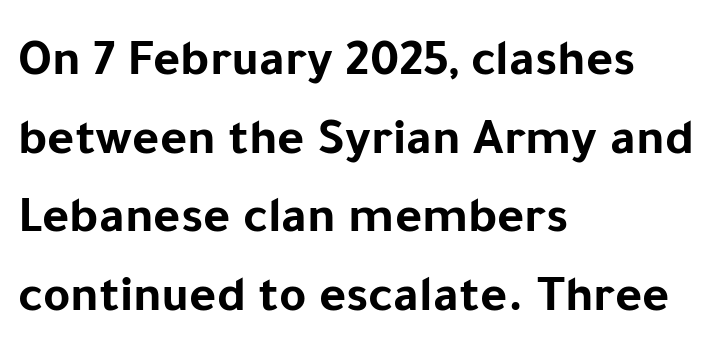
{"serif": "no", "italic": "no", "bold": "yes", "weight": "bold", "width": "normal", "stroke_contrast": "low", "x_height": "medium", "monospaced": "no", "underline": "no", "align": "left", "line_spacing": "normal", "line_spacing_ratio": 1.51, "letter_spacing": "normal", "letter_spacing_em": 0.0, "glyph_px": 52}
